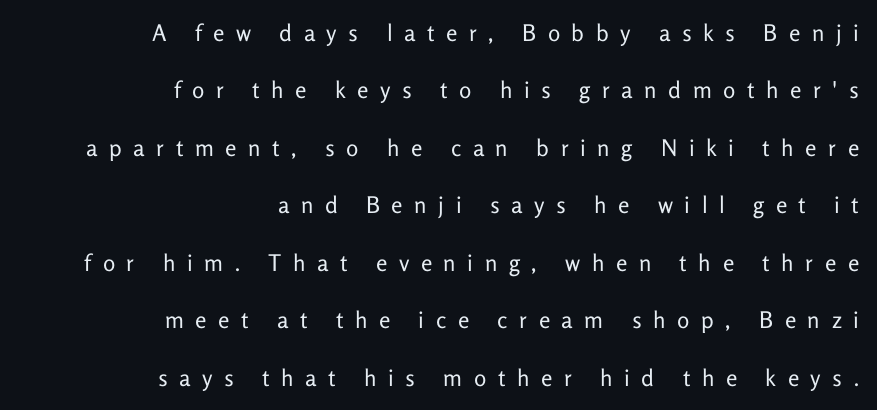
Q: Is the text bold? A: No.
Q: Is the text italic (slanted)? A: No, it is upright.
Q: Is the text underlined? A: No.
Q: How is the paragraph aligned? A: Right-aligned.
Q: Is the spacing between letters normal or unusually wide? A: Unusually wide.
Q: Is the spacing between lines tight, normal or loose? A: Loose.
